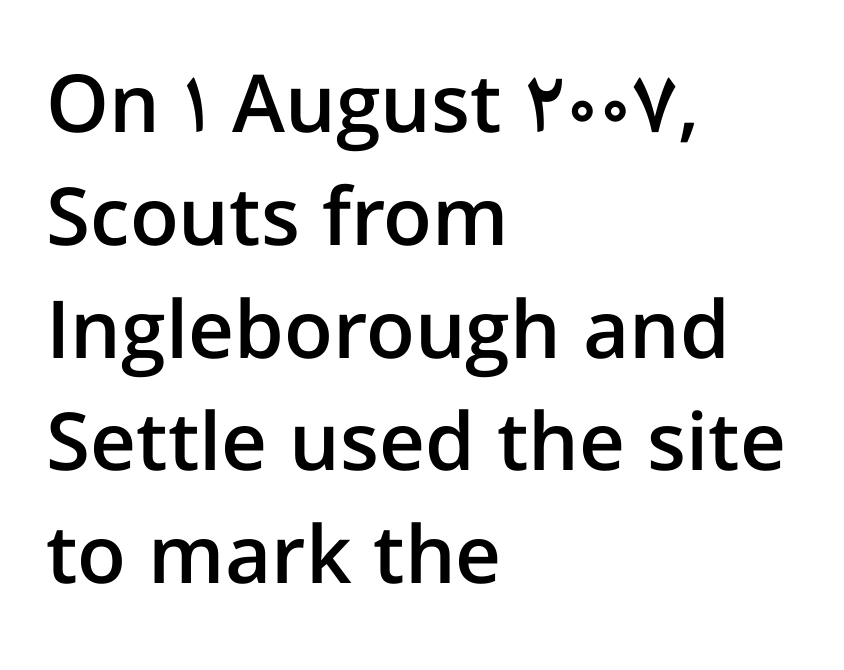
{"serif": "no", "italic": "no", "bold": "semi", "weight": "semibold", "width": "normal", "stroke_contrast": "low", "x_height": "medium", "monospaced": "no", "underline": "no", "align": "left", "line_spacing": "normal", "line_spacing_ratio": 1.41, "letter_spacing": "normal", "letter_spacing_em": 0.0, "glyph_px": 80}
